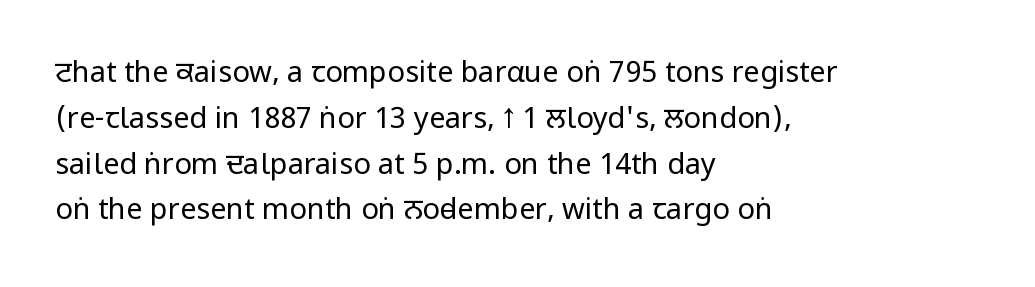
No word sits above an underline. The line texture is even and compact thanks to regular tracking. All the whitespace from short lines collects on the right. Interline gaps are of average width in this sample.
